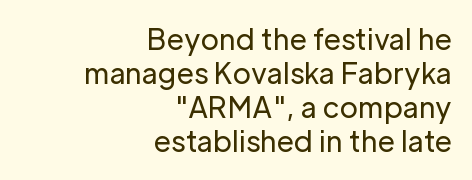
The image shows 28 px regular-weight sans-serif type, upright; set right-aligned, line spacing 1.22x, normal letter spacing, not underlined; low stroke contrast and a medium x-height.
